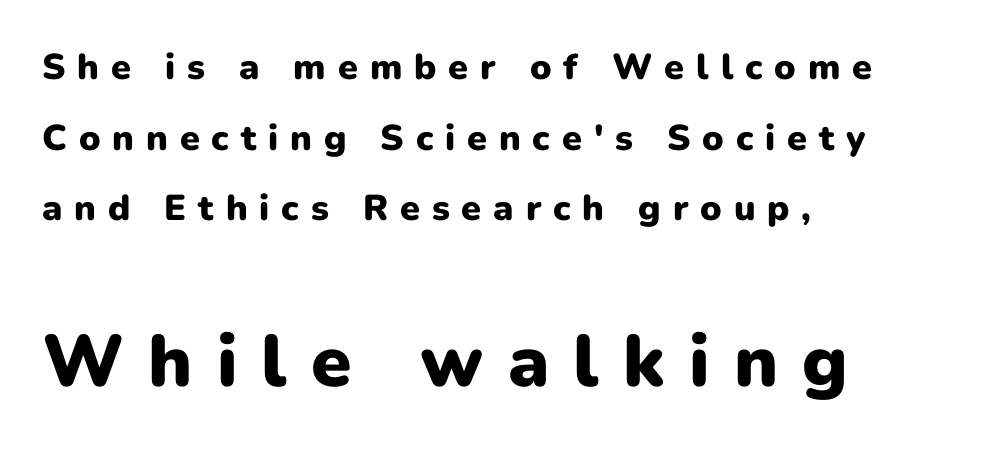
The image shows 73 px heavy sans-serif type, upright; set left-aligned, loose line spacing (1.96x), unusually wide letter spacing (+0.33 em), not underlined; the second (bottom) block is 2.03x larger; low stroke contrast and a medium x-height.
